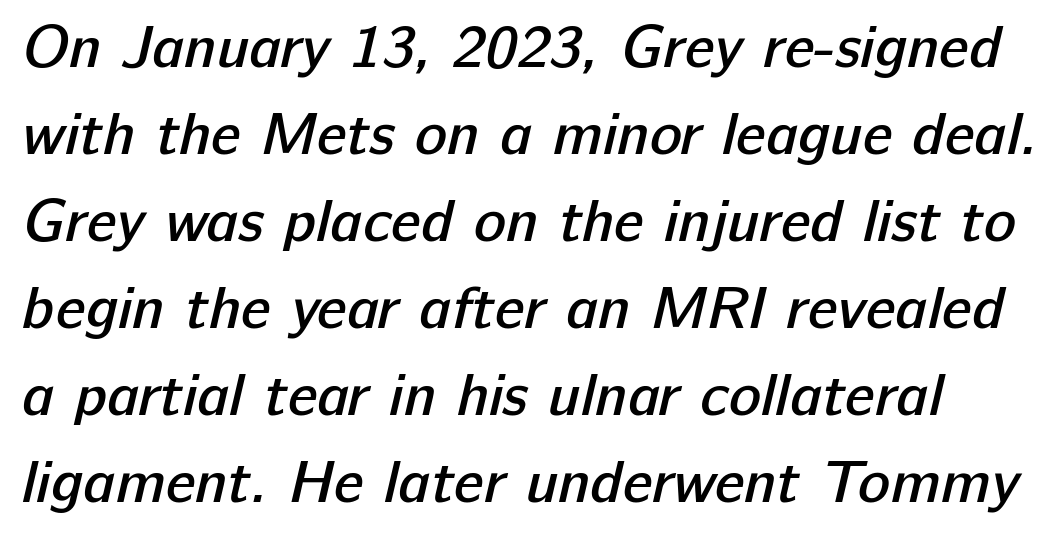
Q: Is the text bold? A: Semi-bold.
Q: Is the typeface a serif or a sans-serif typeface? A: Sans-serif.
Q: Is the text underlined? A: No.
Q: Is the spacing between letters normal or unusually wide? A: Normal.
Q: Is the spacing between lines tight, normal or loose? A: Normal.
Q: Width (condensed, normal, or wide)? A: Normal.
Q: Stroke contrast? A: Low.
Q: x-height? A: Medium.
Q: Monospaced? A: No.
